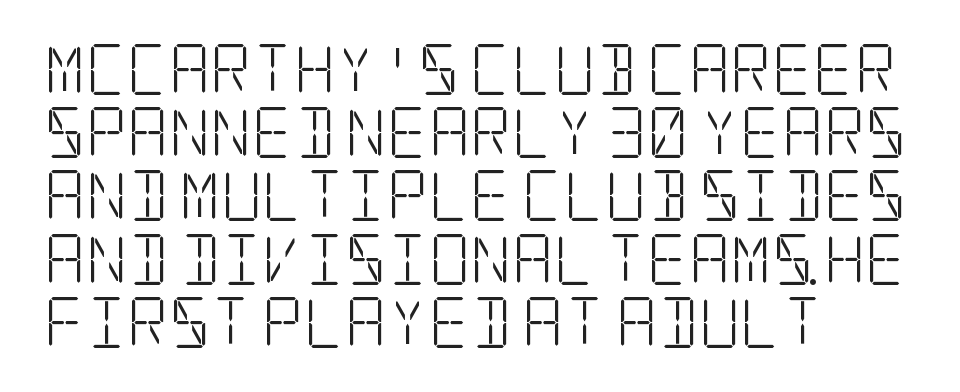
Q: Is the text bold? A: No.
Q: Is the text italic (slanted)? A: No, it is upright.
Q: Is the typeface a serif or a sans-serif typeface? A: Serif.
Q: Is the text underlined? A: No.
Q: How is the paragraph aligned? A: Left-aligned.
Q: Is the spacing between letters normal or unusually wide? A: Normal.
Q: Width (condensed, normal, or wide)? A: Condensed.
Q: Stroke contrast? A: Low.
Q: x-height? A: Large.
